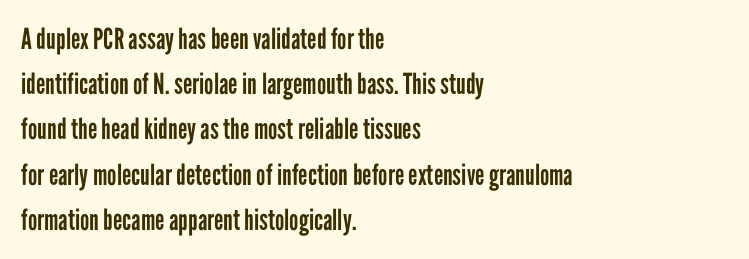
Q: Is the text bold? A: No.
Q: Is the text italic (slanted)? A: No, it is upright.
Q: Is the typeface a serif or a sans-serif typeface? A: Sans-serif.
Q: Is the text underlined? A: No.
Q: How is the paragraph aligned? A: Left-aligned.
Q: Is the spacing between letters normal or unusually wide? A: Normal.
Q: Is the spacing between lines tight, normal or loose? A: Normal.
Q: Width (condensed, normal, or wide)? A: Condensed.
Q: Stroke contrast? A: Low.
Q: x-height? A: Medium.
Q: Monospaced? A: No.
